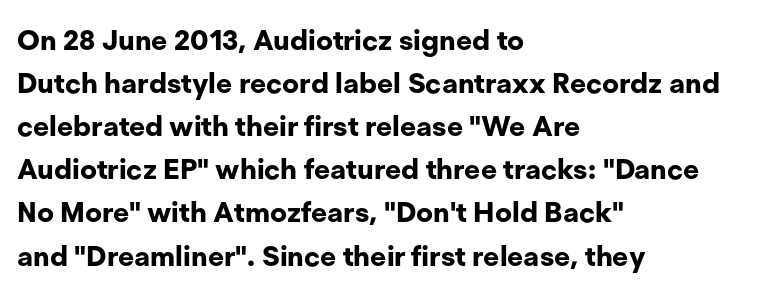
Each new line begins a customary step beneath the previous one. The rendering uses natural spacing where letterforms have individual widths. The axis of the letterforms is exactly vertical. The letters are bold, with thick, heavy strokes.
